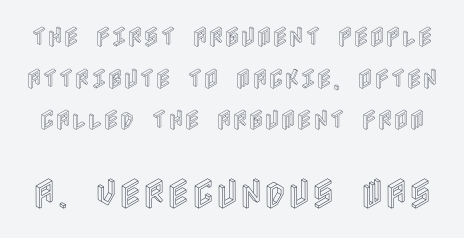
The image shows 33 px condensed type, upright; set line spacing 1.89x, normal letter spacing, not underlined; the second (bottom) block is 1.5x larger; a large x-height.
